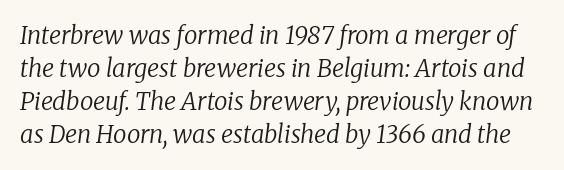
{"italic": "yes", "lean": "right", "slant_degrees": 8, "bold": "no", "underline": "no", "line_spacing": "normal", "line_spacing_ratio": 1.37, "letter_spacing": "normal", "letter_spacing_em": 0.0, "glyph_px": 24}
